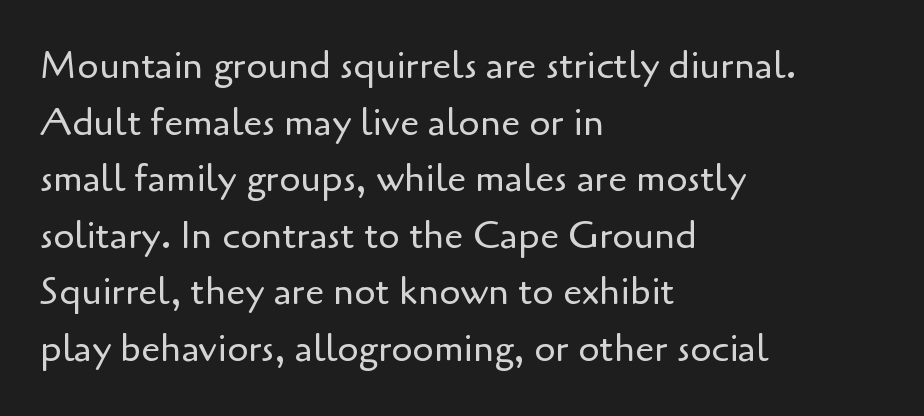
The glyphs in this specimen are sans serif. You could not count columns in this text — the font is proportionally spaced. Letters rest on an invisible, unmarked baseline. The letters stand upright; this is a roman face.
